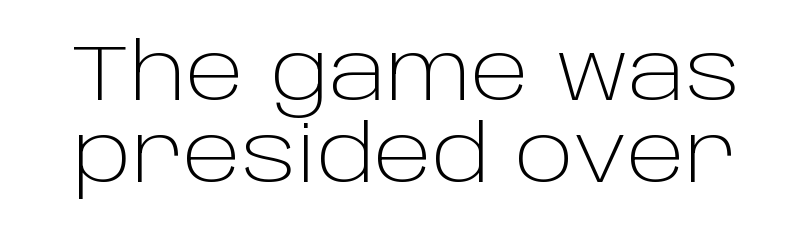
Q: Is the text bold? A: No.
Q: Is the text italic (slanted)? A: No, it is upright.
Q: Is the typeface a serif or a sans-serif typeface? A: Sans-serif.
Q: Is the text underlined? A: No.
Q: Is the spacing between letters normal or unusually wide? A: Normal.
Q: Is the spacing between lines tight, normal or loose? A: Tight.
Q: Width (condensed, normal, or wide)? A: Normal.
Q: Stroke contrast? A: Low.
Q: x-height? A: Large.
Q: Monospaced? A: No.
